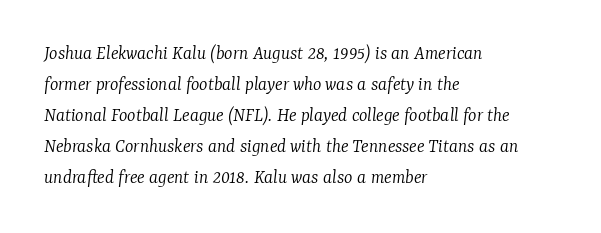
Q: Is the text bold? A: No.
Q: Is the text italic (slanted)? A: Yes, it leans right by about 7 degrees.
Q: Is the text underlined? A: No.
Q: How is the paragraph aligned? A: Left-aligned.
Q: Is the spacing between letters normal or unusually wide? A: Normal.
Q: Is the spacing between lines tight, normal or loose? A: Normal.
